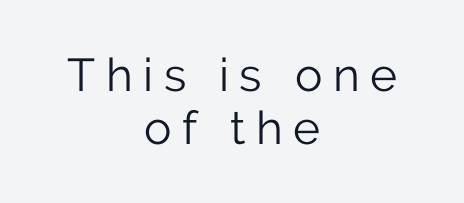
The image shows 46 px light sans-serif type, upright; set centered, line spacing 1.16x, unusually wide letter spacing (+0.23 em), not underlined; low stroke contrast and a medium x-height.
